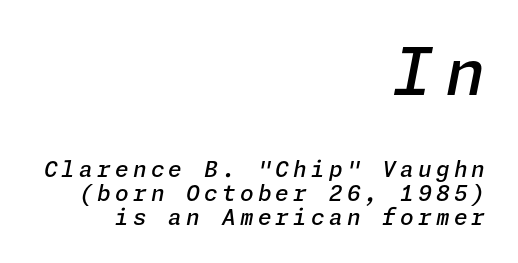
Q: Is the text bold? A: Semi-bold.
Q: Is the text italic (slanted)? A: Yes, it leans right by about 11 degrees.
Q: Is the text underlined? A: No.
Q: How is the paragraph aligned? A: Right-aligned.
Q: Is the spacing between lines tight, normal or loose? A: Tight.
Q: Which block of text is set in a larger size, the first (top) or the second (bottom)? A: The first (top) one.
Q: Width (condensed, normal, or wide)? A: Normal.
Q: Stroke contrast? A: Low.
Q: x-height? A: Medium.
